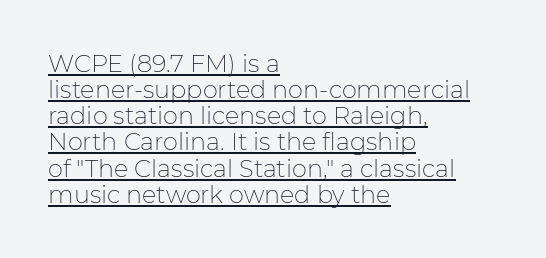
{"italic": "no", "bold": "no", "underline": "yes", "align": "left", "line_spacing": "tight", "line_spacing_ratio": 1.09, "letter_spacing": "normal", "letter_spacing_em": 0.0, "glyph_px": 24}
